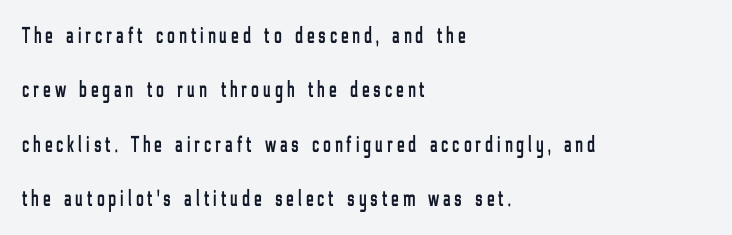
{"italic": "no", "underline": "no", "align": "left", "line_spacing": "loose", "line_spacing_ratio": 2.36, "glyph_px": 23}
